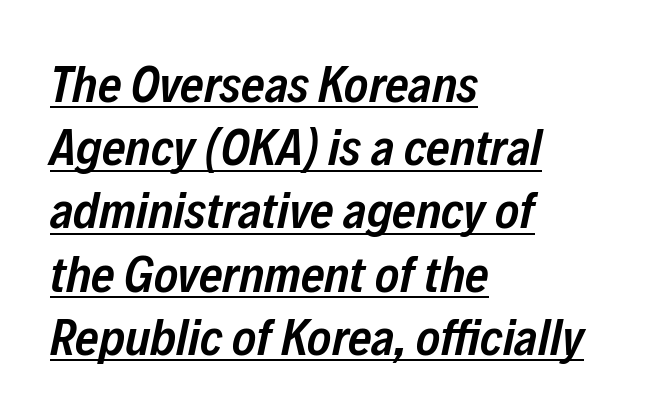
The image shows 51 px semibold, condensed type, italic (leaning right); set left-aligned, line spacing 1.24x, normal letter spacing, underlined; low stroke contrast and a medium x-height.
